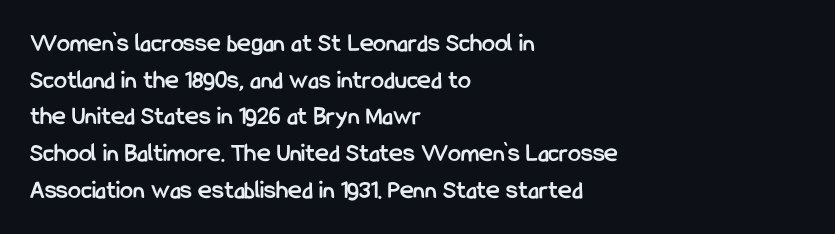
The image shows 26 px bold type, upright; set left-aligned, normal line spacing (1.41x), normal letter spacing, not underlined.
